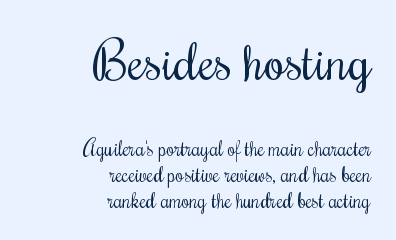
The image shows 53 px regular-weight, condensed type; set right-aligned, normal line spacing (1.25x), normal letter spacing, not underlined; the first (top) block is 2.52x larger; medium stroke contrast and a small x-height.
